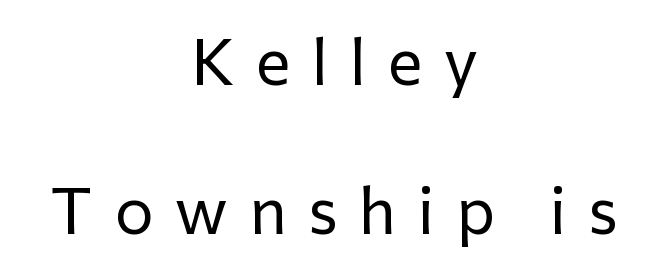
Q: Is the text bold? A: No.
Q: Is the text italic (slanted)? A: No, it is upright.
Q: Is the typeface a serif or a sans-serif typeface? A: Sans-serif.
Q: Is the text underlined? A: No.
Q: How is the paragraph aligned? A: Centered.
Q: Is the spacing between letters normal or unusually wide? A: Unusually wide.
Q: Is the spacing between lines tight, normal or loose? A: Loose.
Q: Width (condensed, normal, or wide)? A: Normal.
Q: Stroke contrast? A: Low.
Q: x-height? A: Medium.
Q: Monospaced? A: No.
